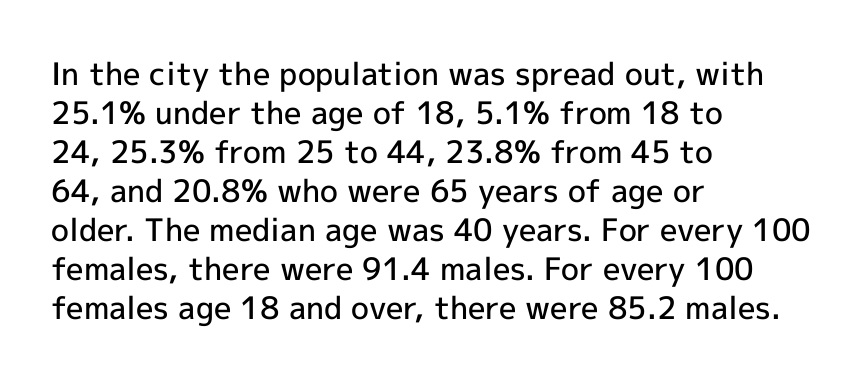
Alignment: flush left. The rendering uses natural spacing where letterforms have individual widths. Classification — sans serif. Quick note: not italic, upright.
